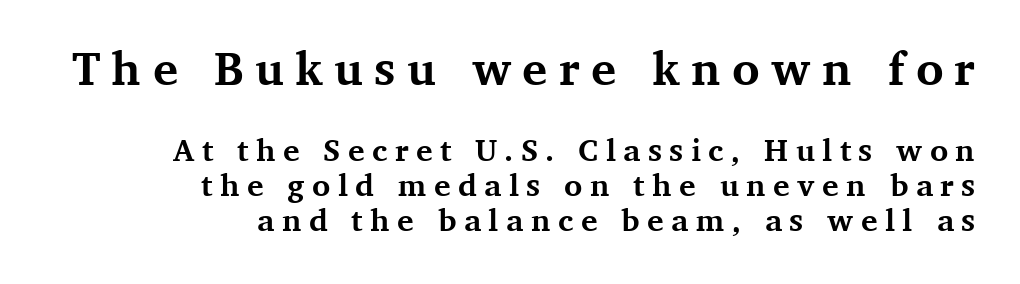
{"serif": "yes", "italic": "no", "bold": "yes", "weight": "bold", "width": "normal", "stroke_contrast": "medium", "x_height": "medium", "monospaced": "no", "underline": "no", "align": "right", "line_spacing": "tight", "line_spacing_ratio": 1.12, "letter_spacing": "wide", "letter_spacing_em": 0.24, "larger_block": "first", "size_ratio": 1.52, "glyph_px": 47}
